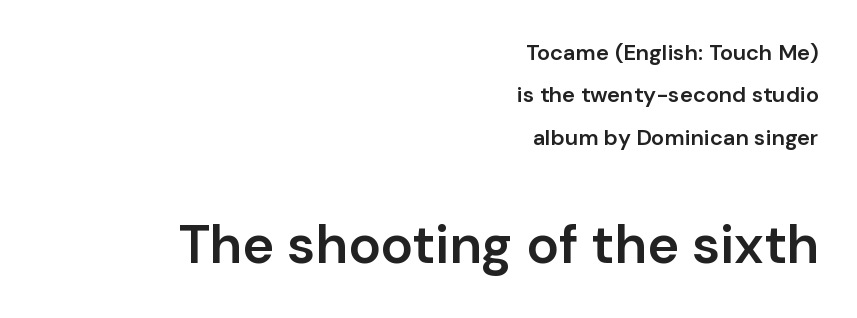
Q: Is the text bold? A: Semi-bold.
Q: Is the text italic (slanted)? A: No, it is upright.
Q: Is the typeface a serif or a sans-serif typeface? A: Sans-serif.
Q: Is the text underlined? A: No.
Q: How is the paragraph aligned? A: Right-aligned.
Q: Is the spacing between letters normal or unusually wide? A: Normal.
Q: Is the spacing between lines tight, normal or loose? A: Loose.
Q: Which block of text is set in a larger size, the first (top) or the second (bottom)? A: The second (bottom) one.
Q: Width (condensed, normal, or wide)? A: Normal.
Q: Stroke contrast? A: Low.
Q: x-height? A: Medium.
Q: Monospaced? A: No.
